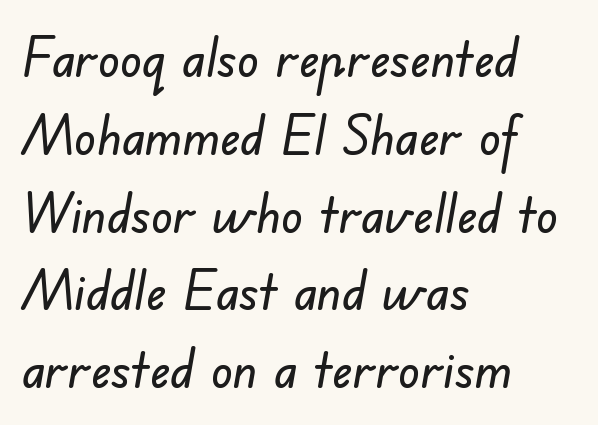
Q: Is the typeface a serif or a sans-serif typeface? A: Sans-serif.
Q: Is the text underlined? A: No.
Q: How is the paragraph aligned? A: Left-aligned.
Q: Is the spacing between letters normal or unusually wide? A: Normal.
Q: Is the spacing between lines tight, normal or loose? A: Normal.
Q: Width (condensed, normal, or wide)? A: Normal.
Q: Stroke contrast? A: Low.
Q: x-height? A: Small.
Q: Monospaced? A: No.
